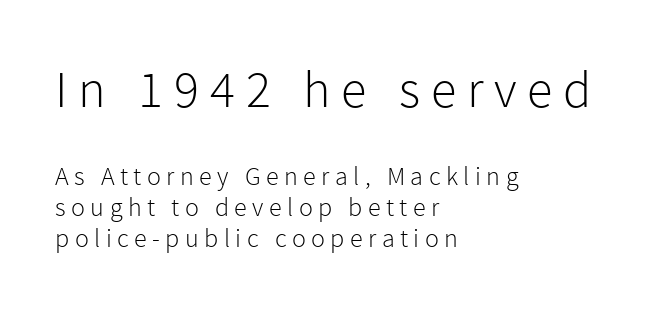
Q: Is the text bold? A: No.
Q: Is the text italic (slanted)? A: No, it is upright.
Q: Is the typeface a serif or a sans-serif typeface? A: Sans-serif.
Q: Is the text underlined? A: No.
Q: How is the paragraph aligned? A: Left-aligned.
Q: Is the spacing between letters normal or unusually wide? A: Unusually wide.
Q: Which block of text is set in a larger size, the first (top) or the second (bottom)? A: The first (top) one.
Q: Width (condensed, normal, or wide)? A: Normal.
Q: x-height? A: Medium.
Q: Monospaced? A: No.
